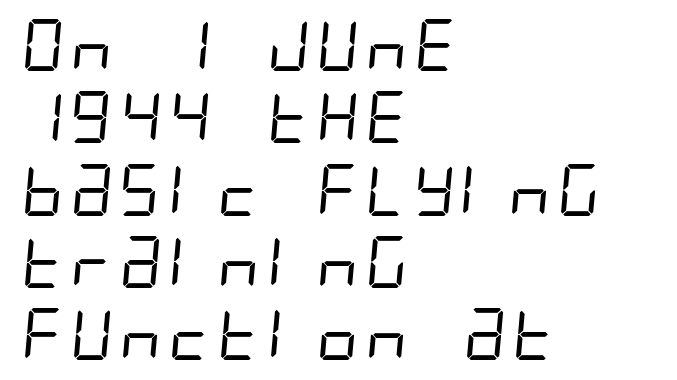
Standard letterfit; no display-style spreading of the glyphs. Regarding serifs, this sample does without them. Teacher's note: observe the even left margin — that is flush-left alignment. The vertical gap from one line to the next is medium. Bare-footed words on every line. Think standard paragraph weight, or any step lighter than that.
